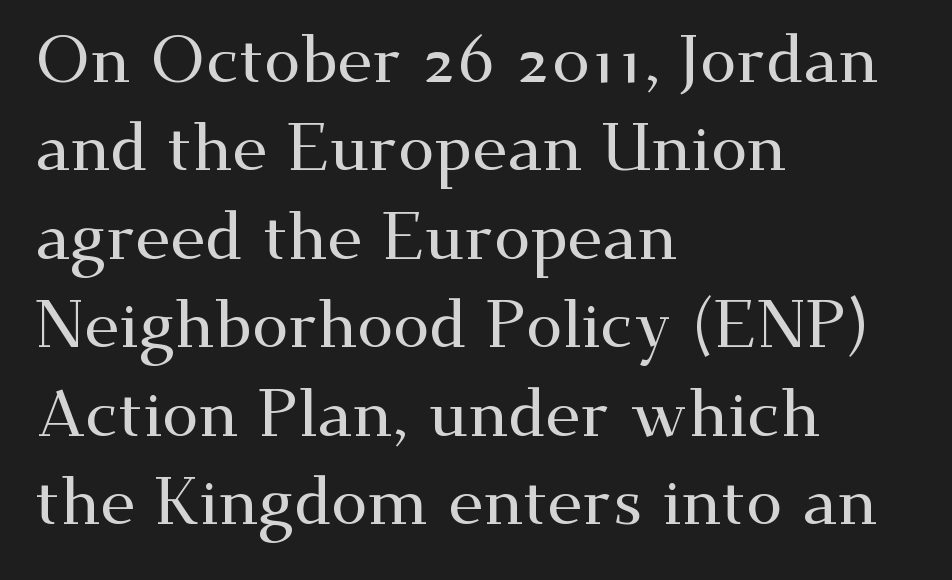
The image shows 66 px wide serif type, upright; set left-aligned, normal line spacing (1.34x), normal letter spacing, not underlined; medium stroke contrast and a small x-height.
